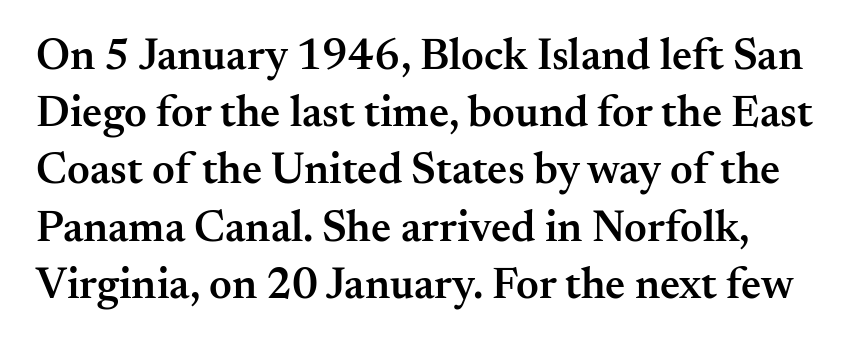
Q: Is the text bold? A: Semi-bold.
Q: Is the text italic (slanted)? A: No, it is upright.
Q: Is the typeface a serif or a sans-serif typeface? A: Serif.
Q: Is the text underlined? A: No.
Q: Is the spacing between letters normal or unusually wide? A: Normal.
Q: Is the spacing between lines tight, normal or loose? A: Normal.
Q: Width (condensed, normal, or wide)? A: Normal.
Q: Stroke contrast? A: Medium.
Q: x-height? A: Small.
Q: Monospaced? A: No.
